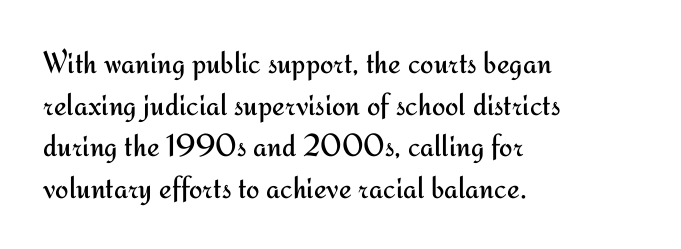
A normal amount of white space separates one row of letters from the next. Posture: vertical. The face used here is a sans, in the tradition of grotesques and geometrics. Spacing verdict: proportional, widths tailored to each character.
